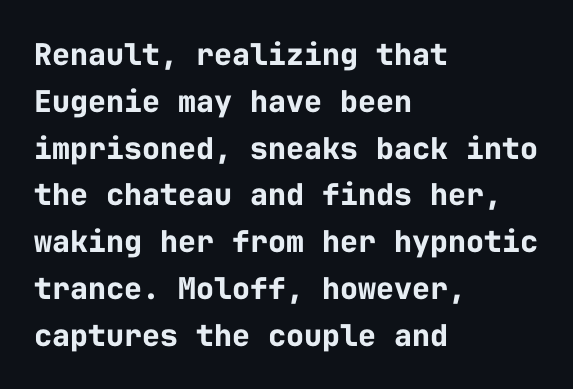
Q: Is the text bold? A: Yes.
Q: Is the text italic (slanted)? A: No, it is upright.
Q: Is the typeface a serif or a sans-serif typeface? A: Sans-serif.
Q: Is the text underlined? A: No.
Q: How is the paragraph aligned? A: Left-aligned.
Q: Is the spacing between letters normal or unusually wide? A: Normal.
Q: Is the spacing between lines tight, normal or loose? A: Normal.
Q: Width (condensed, normal, or wide)? A: Normal.
Q: Stroke contrast? A: Low.
Q: x-height? A: Medium.
Q: Monospaced? A: Yes.
